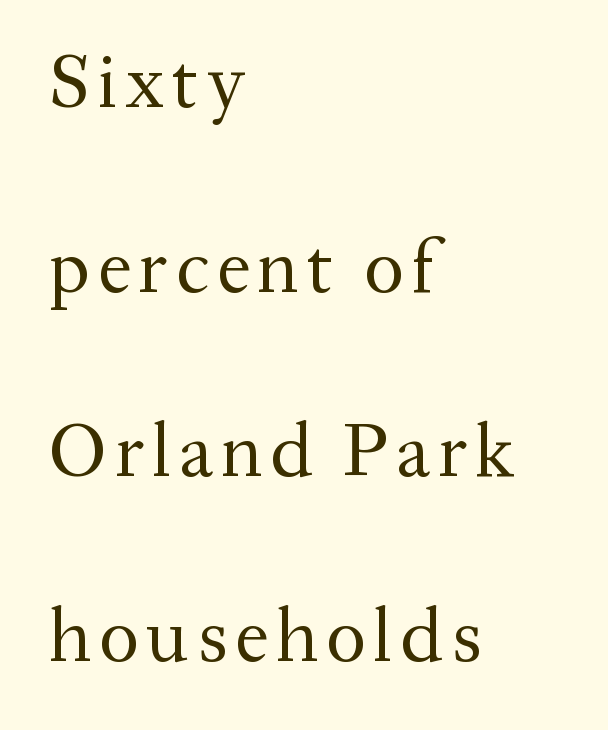
{"serif": "yes", "italic": "no", "bold": "no", "weight": "regular", "width": "normal", "stroke_contrast": "medium", "x_height": "medium", "monospaced": "no", "underline": "no", "align": "left", "line_spacing": "loose", "line_spacing_ratio": 2.43, "glyph_px": 76}
